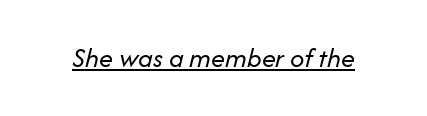
Q: Is the text bold? A: No.
Q: Is the text italic (slanted)? A: Yes, it leans right by about 14 degrees.
Q: Is the text underlined? A: Yes.
Q: Is the spacing between letters normal or unusually wide? A: Normal.
Q: Width (condensed, normal, or wide)? A: Normal.
Q: Stroke contrast? A: Low.
Q: x-height? A: Medium.
Q: Monospaced? A: No.
